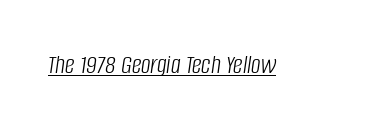
Stems here are at most as thick as an everyday book face. Look at the tracking — it's just the regular setting, nothing added. Every character sits at an angle, as italics do. The sample's only ornament is a line tracing under the words.
